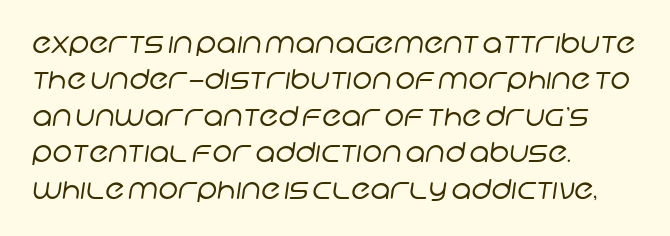
The image shows 27 px text type; set left-aligned, normal line spacing (1.35x), normal letter spacing, not underlined.
